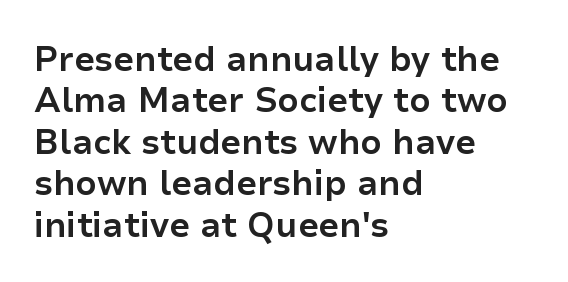
The image shows 34 px bold sans-serif type, upright; set left-aligned, line spacing 1.22x, normal letter spacing, not underlined; low stroke contrast and a medium x-height.
